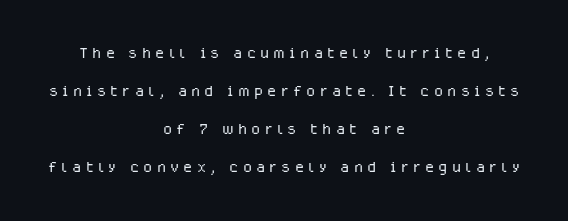
Q: Is the text bold? A: No.
Q: Is the text italic (slanted)? A: No, it is upright.
Q: Is the text underlined? A: No.
Q: How is the paragraph aligned? A: Centered.
Q: Is the spacing between letters normal or unusually wide? A: Unusually wide.
